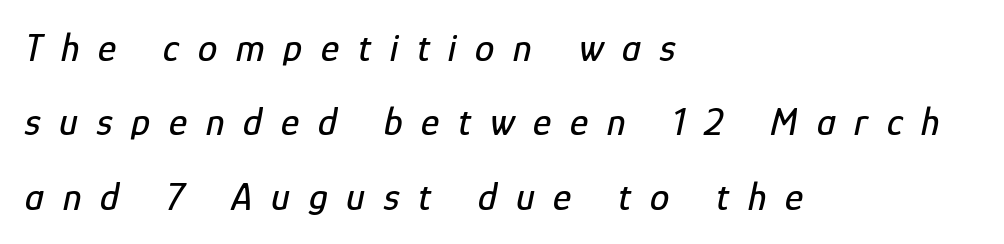
The image shows 39 px condensed type, italic (leaning right); set left-aligned, loose line spacing (1.91x), unusually wide letter spacing (+0.48 em), not underlined; low stroke contrast and a medium x-height.
